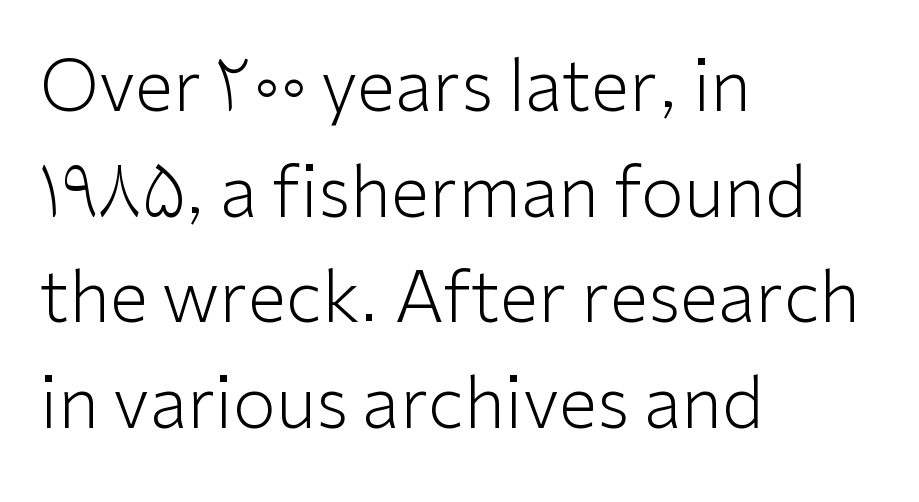
{"serif": "no", "italic": "no", "bold": "no", "weight": "light", "width": "normal", "stroke_contrast": "low", "x_height": "medium", "monospaced": "no", "underline": "no", "align": "left", "line_spacing": "normal", "line_spacing_ratio": 1.51, "letter_spacing": "normal", "letter_spacing_em": 0.0, "glyph_px": 70}
